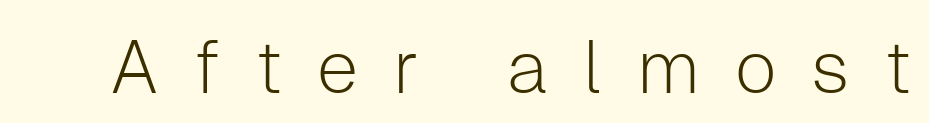
The image shows 74 px light sans-serif type, upright; set unusually wide letter spacing (+0.47 em), not underlined; low stroke contrast and a medium x-height.
